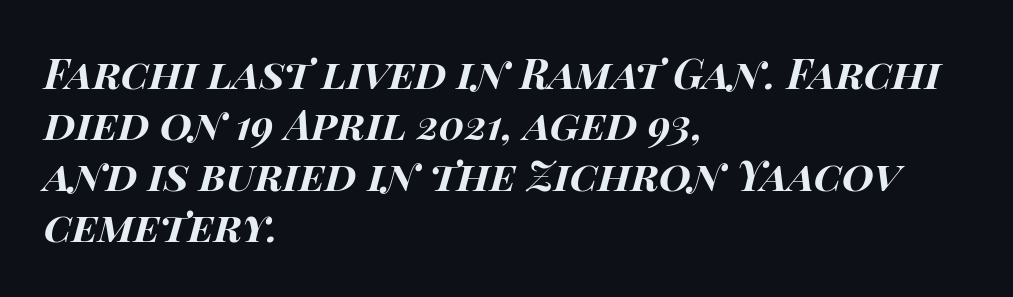
{"italic": "yes", "lean": "right", "slant_degrees": 15, "bold": "yes", "weight": "bold", "width": "wide", "stroke_contrast": "high", "x_height": "large", "monospaced": "no", "underline": "no", "align": "left", "line_spacing_ratio": 1.24, "letter_spacing": "normal", "letter_spacing_em": 0.0, "glyph_px": 41}
